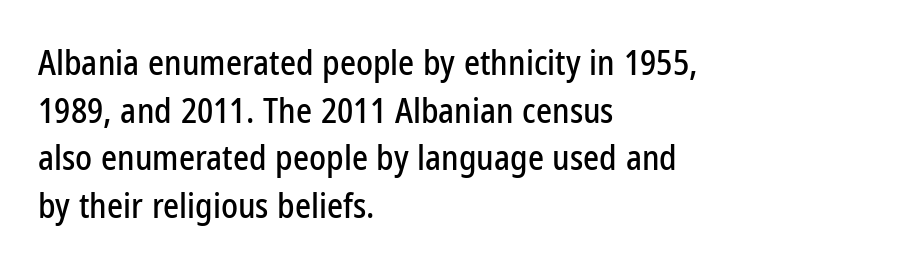
{"serif": "no", "italic": "no", "width": "condensed", "stroke_contrast": "low", "x_height": "medium", "monospaced": "no", "underline": "no", "align": "left", "line_spacing": "normal", "line_spacing_ratio": 1.4, "letter_spacing": "normal", "letter_spacing_em": 0.0, "glyph_px": 34}
